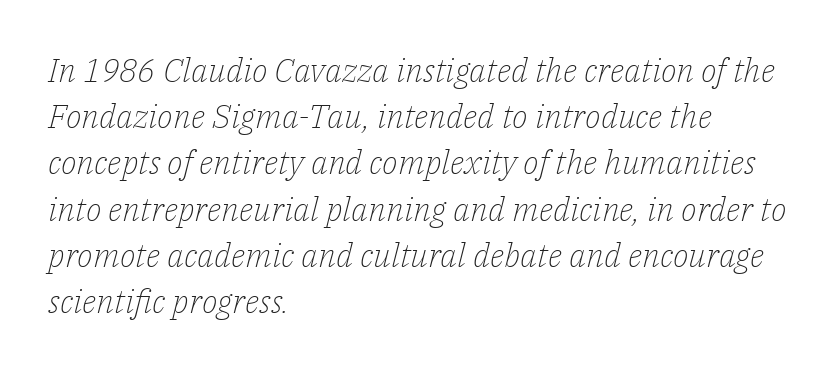
Q: Is the text bold? A: No.
Q: Is the text italic (slanted)? A: Yes, it leans right by about 14 degrees.
Q: Is the typeface a serif or a sans-serif typeface? A: Serif.
Q: Is the text underlined? A: No.
Q: How is the paragraph aligned? A: Left-aligned.
Q: Is the spacing between letters normal or unusually wide? A: Normal.
Q: Is the spacing between lines tight, normal or loose? A: Normal.
Q: Width (condensed, normal, or wide)? A: Normal.
Q: Stroke contrast? A: Low.
Q: x-height? A: Medium.
Q: Monospaced? A: No.
